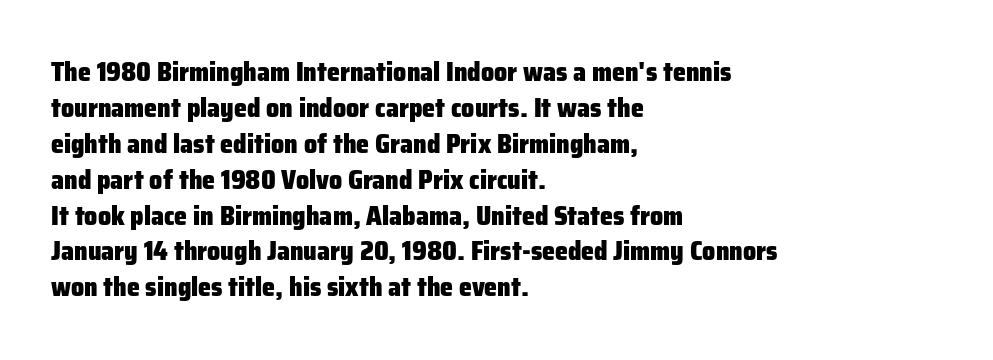
The image shows 26 px bold type, upright; set left-aligned, normal line spacing (1.38x), normal letter spacing, not underlined.
